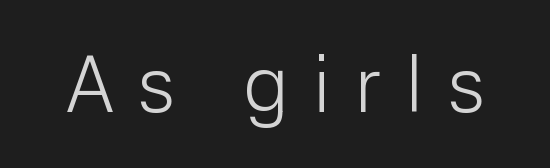
Words float on clear page, feet unadorned. Is there any slant? The stems are plumb. Examine the stroke ends and you'll find no serifs. Loose tracking; the words dissolve into strings of separated letters.
